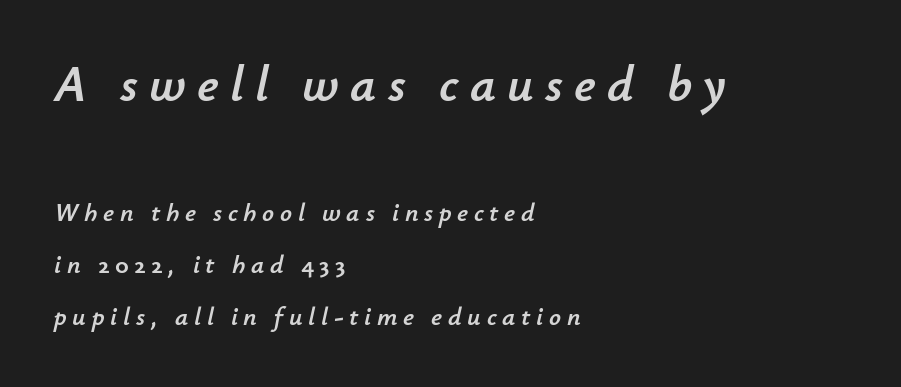
Style check: oblique. Looks like regular typesetting: each glyph gets only the width it needs. How are the letters spaced? Widely, with obvious added tracking. The passage shown stacks its lines with a broad gap. The letters in the upper block stand taller than those in the block below. Lines of text with bare space underneath.
